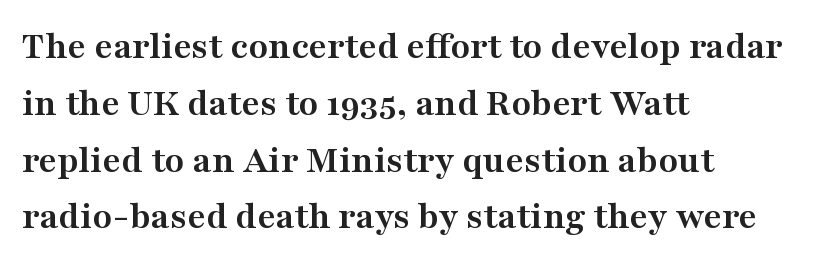
The typography opts for an upright posture over an oblique one. One-word summary of the alignment: left. The characters look thick and weighty, a clear bold. A bare baseline throughout the passage.
